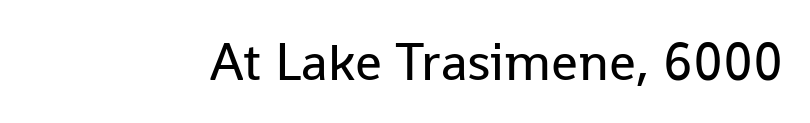
The image shows 53 px regular-weight sans-serif type, upright; set normal letter spacing, not underlined; low stroke contrast and a medium x-height.
